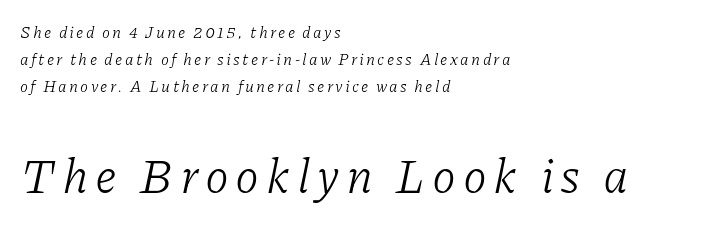
The line-height multiplier appears to be the usual default. Counters stay open thanks to moderate or lighter strokes. Old-style or modern, the face here clearly has serifs. The second block has been scaled up relative to the first. Think of a printed novel: that variable character pitch is what you see here. Each line starts at the same left margin while the right side varies.
